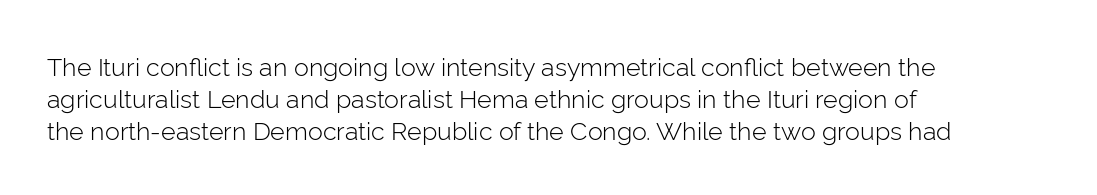
The image shows 25 px text type, upright; set left-aligned, normal line spacing (1.29x), normal letter spacing, not underlined.
